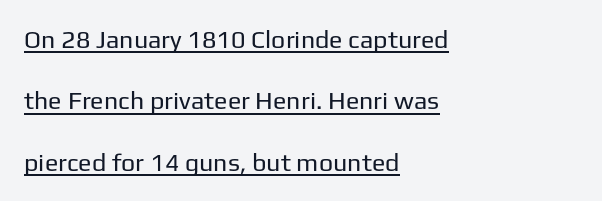
{"italic": "no", "bold": "no", "underline": "yes", "align": "left", "line_spacing": "loose", "line_spacing_ratio": 2.46, "letter_spacing": "normal", "letter_spacing_em": 0.0, "glyph_px": 25}
